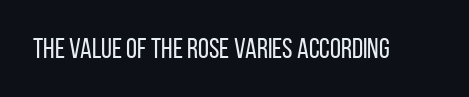
It's the straight-up-and-down kind of type. The letters carry no serifs — their stems end cleanly without finishing strokes. Observe the ordinary spacing: letters are neighbours, not strangers. The passage shown is not underscored anywhere.
